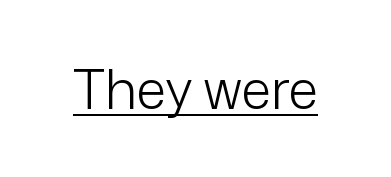
These lines are rendered in a variable-pitch font. Weight: regular or lighter. Caption: lettering with a line underneath. Does the lettering tilt? It doesn't — this is upright. You can tell from the bare stems that sans-serif type was used.
